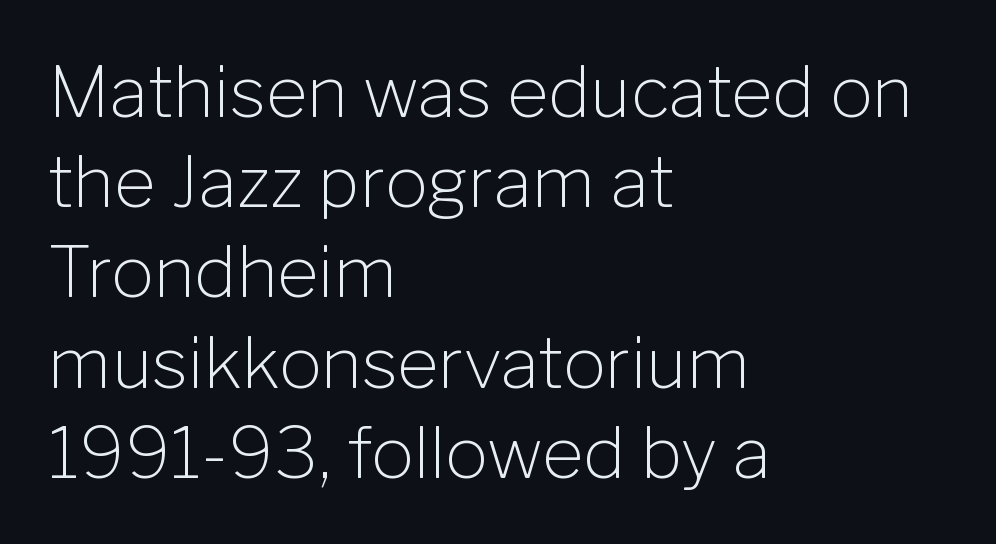
Look at the bottom of the vertical strokes: they stop flat, with no serifs. On a weight scale, this lands at 450 or below. The tracking reads as untouched default to a designer's eye. Tall strokes in this sample are plumb rather than angled. Regarding leading, the lines here are spaced in the standard way.
